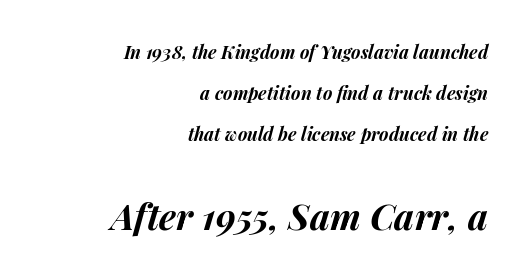
Q: Is the text bold? A: Yes.
Q: Is the text italic (slanted)? A: Yes, it leans right by about 14 degrees.
Q: Is the text underlined? A: No.
Q: How is the paragraph aligned? A: Right-aligned.
Q: Is the spacing between letters normal or unusually wide? A: Normal.
Q: Is the spacing between lines tight, normal or loose? A: Loose.
Q: Which block of text is set in a larger size, the first (top) or the second (bottom)? A: The second (bottom) one.
Q: Width (condensed, normal, or wide)? A: Normal.
Q: Stroke contrast? A: Medium.
Q: x-height? A: Medium.
Q: Monospaced? A: No.
